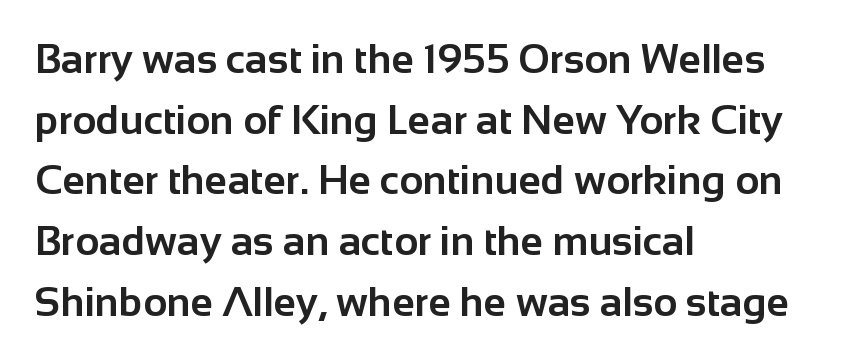
{"serif": "no", "italic": "no", "bold": "yes", "weight": "bold", "width": "normal", "stroke_contrast": "low", "x_height": "medium", "monospaced": "no", "underline": "no", "align": "left", "line_spacing": "normal", "line_spacing_ratio": 1.48, "letter_spacing": "normal", "letter_spacing_em": 0.0, "glyph_px": 41}
